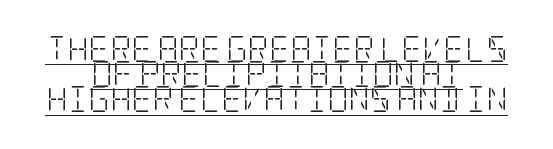
Q: Is the text bold? A: No.
Q: Is the text italic (slanted)? A: No, it is upright.
Q: Is the text underlined? A: Yes.
Q: How is the paragraph aligned? A: Centered.
Q: Is the spacing between letters normal or unusually wide? A: Normal.
Q: Is the spacing between lines tight, normal or loose? A: Tight.
